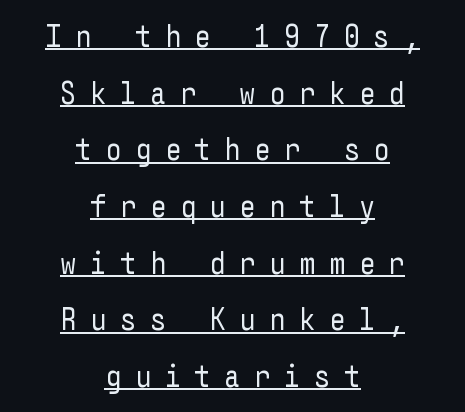
{"serif": "no", "italic": "no", "bold": "no", "weight": "regular", "width": "condensed", "stroke_contrast": "low", "x_height": "medium", "underline": "yes", "align": "center", "line_spacing_ratio": 1.77, "letter_spacing": "wide", "letter_spacing_em": 0.42, "glyph_px": 32}
